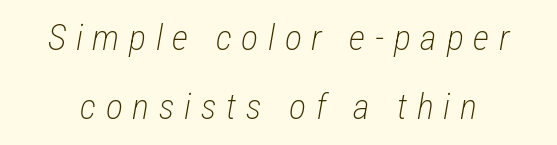
An italicized treatment has been applied to the whole sample. The passage shown is typed in a proportional face where columns would drift. Stems here are at most as thick as an everyday book face. A clean baseline with only descenders dipping below it.
